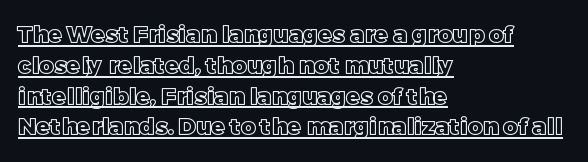
{"italic": "no", "underline": "yes", "align": "left", "line_spacing": "normal", "line_spacing_ratio": 1.34, "letter_spacing": "normal", "letter_spacing_em": 0.0, "glyph_px": 23}
